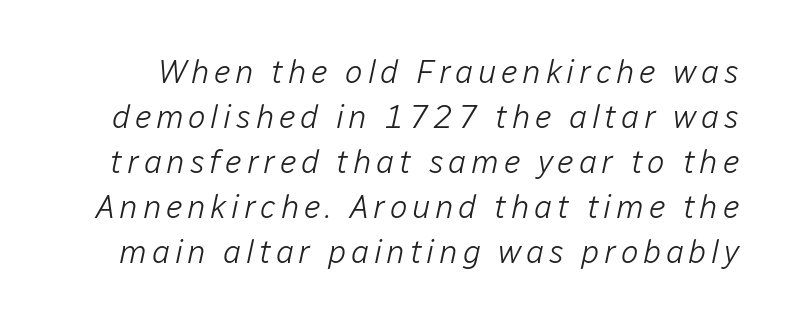
Heft: none added — not bold. Check the space under the baseline: it is left empty. Would a proofreader flag this as italicized? Yes. Varying glyph widths throughout — classic text-font behaviour.
